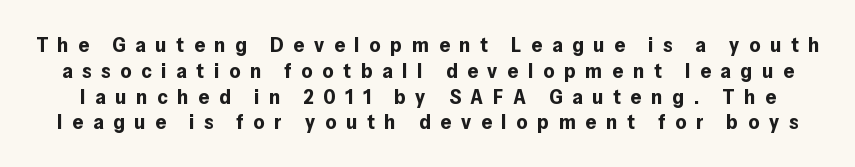
Tracking here is generous; glyphs stand well apart from one another. Only glyphs here, with clear space below each row. You'd pick this weight for a headline — it's a proper bold. Notice how the stems are strictly vertical — no italics here.
